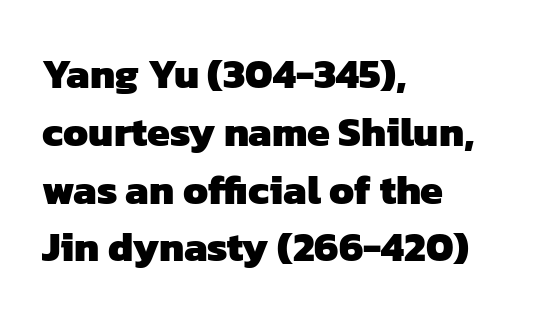
The image shows 41 px heavy sans-serif type; set left-aligned, normal line spacing (1.41x), normal letter spacing, not underlined; low stroke contrast and a medium x-height.
